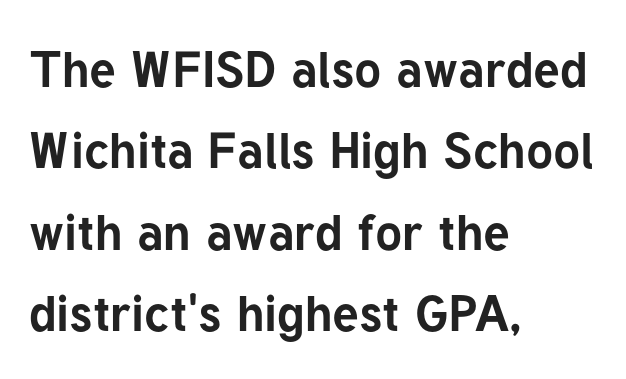
The image shows 50 px bold sans-serif type, upright; set left-aligned, normal line spacing (1.63x), normal letter spacing, not underlined; low stroke contrast and a medium x-height.
